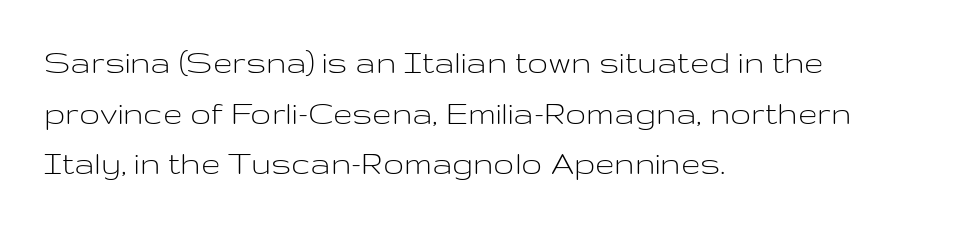
Q: Is the text bold? A: No.
Q: Is the text italic (slanted)? A: No, it is upright.
Q: Is the typeface a serif or a sans-serif typeface? A: Sans-serif.
Q: Is the text underlined? A: No.
Q: How is the paragraph aligned? A: Left-aligned.
Q: Is the spacing between letters normal or unusually wide? A: Normal.
Q: Is the spacing between lines tight, normal or loose? A: Normal.
Q: Width (condensed, normal, or wide)? A: Wide.
Q: Stroke contrast? A: Low.
Q: x-height? A: Medium.
Q: Monospaced? A: No.
